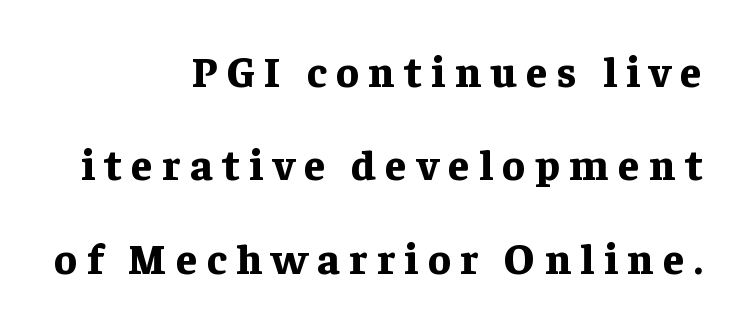
{"serif": "yes", "italic": "no", "bold": "yes", "weight": "bold", "width": "normal", "stroke_contrast": "low", "x_height": "medium", "monospaced": "no", "underline": "no", "align": "right", "line_spacing": "loose", "line_spacing_ratio": 2.17, "letter_spacing": "wide", "letter_spacing_em": 0.22, "glyph_px": 43}
